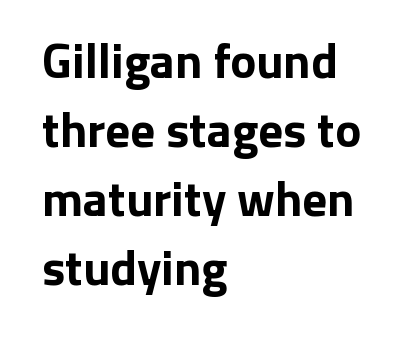
Q: Is the text bold? A: Yes.
Q: Is the text italic (slanted)? A: No, it is upright.
Q: Is the typeface a serif or a sans-serif typeface? A: Sans-serif.
Q: Is the text underlined? A: No.
Q: How is the paragraph aligned? A: Left-aligned.
Q: Is the spacing between letters normal or unusually wide? A: Normal.
Q: Is the spacing between lines tight, normal or loose? A: Normal.
Q: Width (condensed, normal, or wide)? A: Normal.
Q: Stroke contrast? A: Low.
Q: x-height? A: Medium.
Q: Monospaced? A: No.
